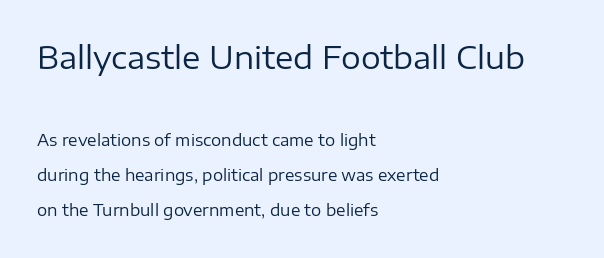
Q: Is the text bold? A: No.
Q: Is the text italic (slanted)? A: No, it is upright.
Q: Is the typeface a serif or a sans-serif typeface? A: Sans-serif.
Q: Is the text underlined? A: No.
Q: How is the paragraph aligned? A: Left-aligned.
Q: Is the spacing between letters normal or unusually wide? A: Normal.
Q: Is the spacing between lines tight, normal or loose? A: Loose.
Q: Which block of text is set in a larger size, the first (top) or the second (bottom)? A: The first (top) one.
Q: Width (condensed, normal, or wide)? A: Normal.
Q: Stroke contrast? A: Low.
Q: x-height? A: Medium.
Q: Monospaced? A: No.
